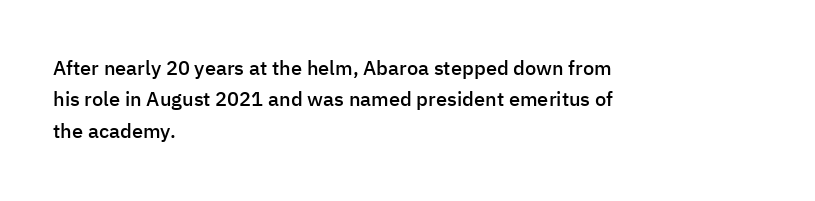
{"italic": "no", "bold": "semi", "underline": "no", "align": "left", "line_spacing": "normal", "line_spacing_ratio": 1.57, "letter_spacing": "normal", "letter_spacing_em": 0.0, "glyph_px": 20}
